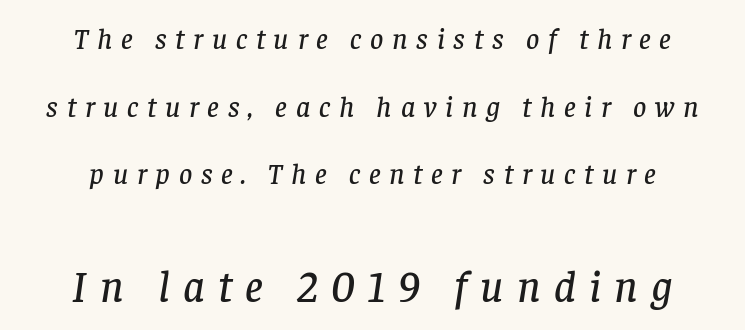
The image shows 44 px serif type, italic (leaning right); set centered, loose line spacing (2.33x), unusually wide letter spacing (+0.3 em), not underlined; the second (bottom) block is 1.52x larger; low stroke contrast and a large x-height.
